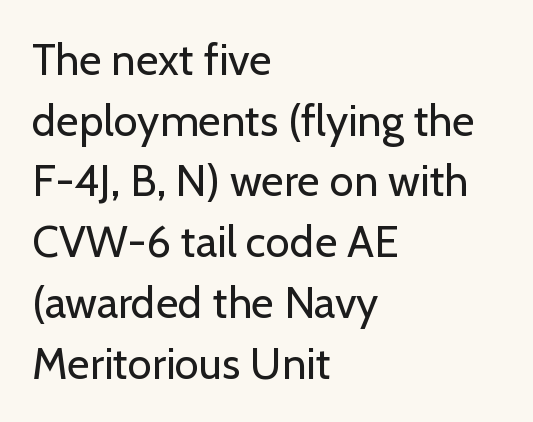
Weight: in the light-to-regular range. To sum up the face: it is a sans, with no serifs. This sample is left-justified, so line endings fall wherever the words run out. Letters rest on an invisible, unmarked baseline.
